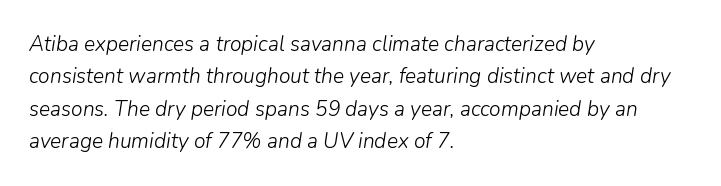
The image shows 21 px text type, italic (leaning right); set left-aligned, normal line spacing (1.54x), normal letter spacing, not underlined.
